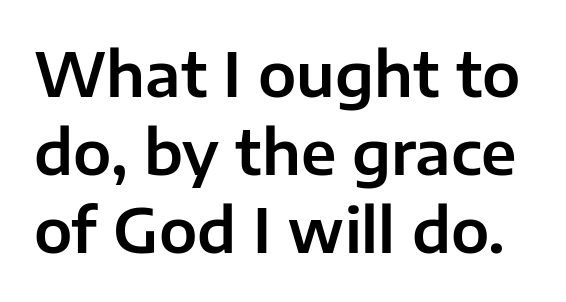
The image shows 61 px sans-serif type, upright; set normal line spacing (1.28x), normal letter spacing, not underlined; low stroke contrast and a medium x-height.
